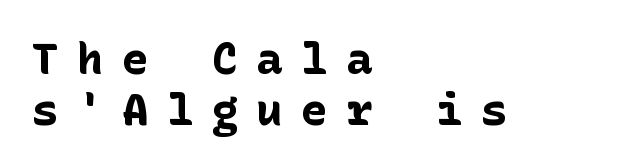
{"serif": "no", "italic": "no", "bold": "yes", "weight": "bold", "width": "normal", "stroke_contrast": "low", "x_height": "medium", "underline": "no", "align": "left", "line_spacing": "tight", "line_spacing_ratio": 1.15, "letter_spacing": "wide", "letter_spacing_em": 0.42, "glyph_px": 44}
